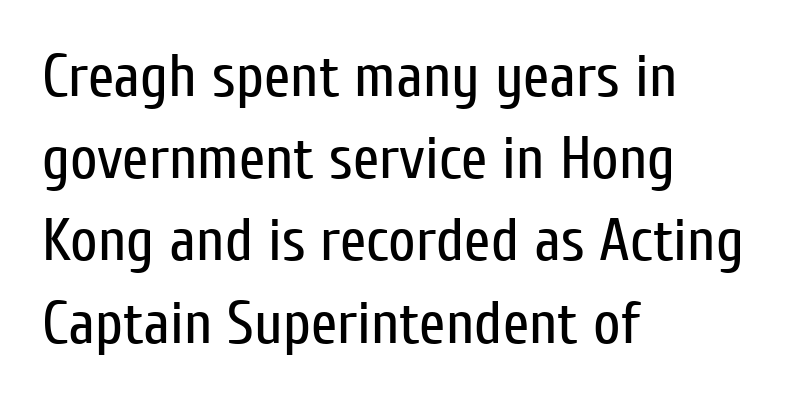
Q: Is the text bold? A: No.
Q: Is the text italic (slanted)? A: No, it is upright.
Q: Is the typeface a serif or a sans-serif typeface? A: Sans-serif.
Q: Is the text underlined? A: No.
Q: How is the paragraph aligned? A: Left-aligned.
Q: Is the spacing between letters normal or unusually wide? A: Normal.
Q: Is the spacing between lines tight, normal or loose? A: Normal.
Q: Width (condensed, normal, or wide)? A: Condensed.
Q: Stroke contrast? A: Low.
Q: x-height? A: Medium.
Q: Monospaced? A: No.
